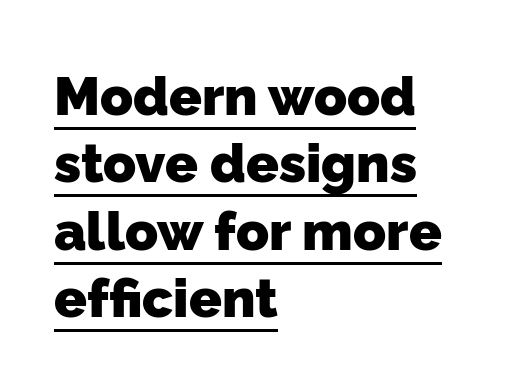
The characters display no serif detailing; their extremities are plain. Is the letter spacing exaggerated? No — it looks like the ordinary default. A rule runs beneath these lines of type. As a designer I'd log this as weight 700, bold. One glance says typical: line gaps are just what's usual.
